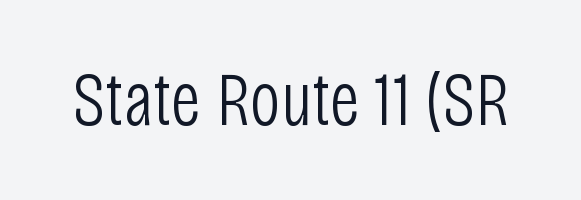
Stems here are at most as thick as an everyday book face. Nobody drew a line under any word here. The face used here is a sans, in the tradition of grotesques and geometrics. Honestly, the letter spacing is just normal — you wouldn't notice it.
